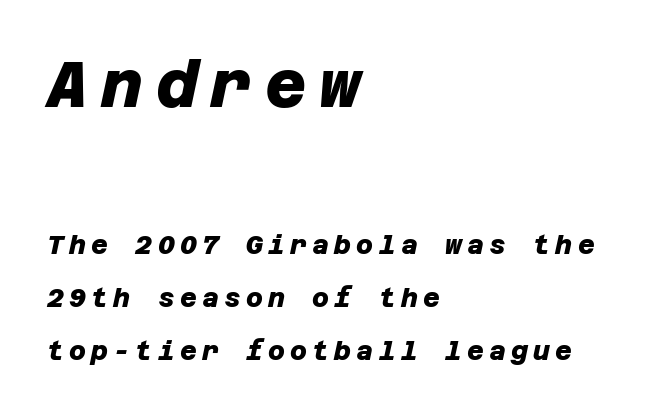
Q: Is the text bold? A: Yes.
Q: Is the typeface a serif or a sans-serif typeface? A: Sans-serif.
Q: Is the text underlined? A: No.
Q: How is the paragraph aligned? A: Left-aligned.
Q: Is the spacing between letters normal or unusually wide? A: Unusually wide.
Q: Is the spacing between lines tight, normal or loose? A: Loose.
Q: Which block of text is set in a larger size, the first (top) or the second (bottom)? A: The first (top) one.
Q: Width (condensed, normal, or wide)? A: Normal.
Q: Stroke contrast? A: Low.
Q: x-height? A: Large.
